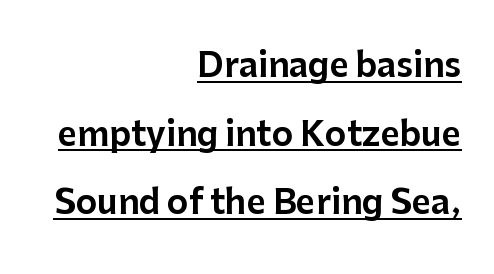
The image shows 33 px sans-serif type, upright; set right-aligned, loose line spacing (2.08x), normal letter spacing, underlined; low stroke contrast and a medium x-height.
